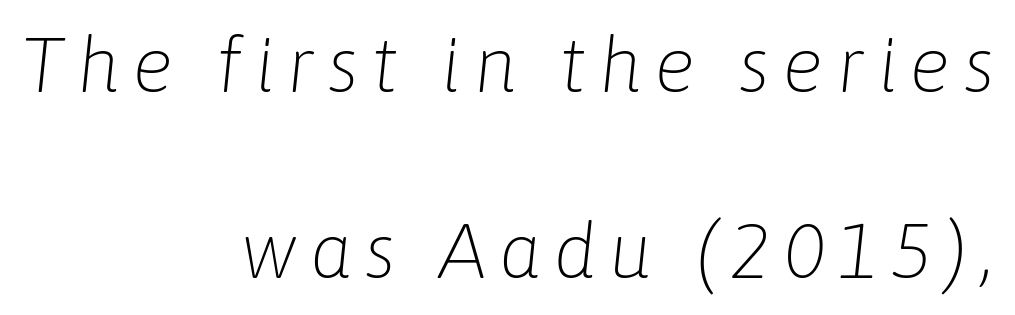
Q: Is the text bold? A: No.
Q: Is the text italic (slanted)? A: Yes, it leans right by about 6 degrees.
Q: Is the text underlined? A: No.
Q: How is the paragraph aligned? A: Right-aligned.
Q: Is the spacing between lines tight, normal or loose? A: Loose.
Q: Width (condensed, normal, or wide)? A: Normal.
Q: Stroke contrast? A: Low.
Q: x-height? A: Medium.
Q: Monospaced? A: No.
